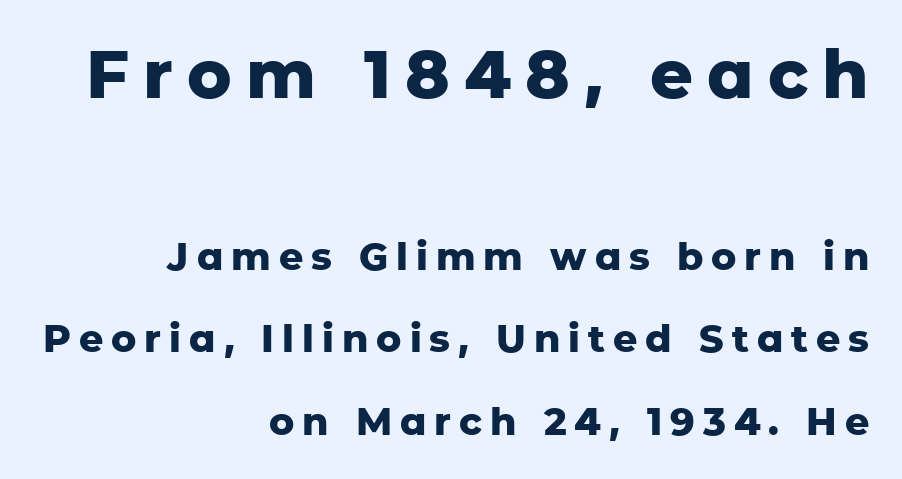
Q: Is the text bold? A: Yes.
Q: Is the text italic (slanted)? A: No, it is upright.
Q: Is the typeface a serif or a sans-serif typeface? A: Sans-serif.
Q: Is the text underlined? A: No.
Q: How is the paragraph aligned? A: Right-aligned.
Q: Is the spacing between letters normal or unusually wide? A: Unusually wide.
Q: Is the spacing between lines tight, normal or loose? A: Loose.
Q: Which block of text is set in a larger size, the first (top) or the second (bottom)? A: The first (top) one.
Q: Width (condensed, normal, or wide)? A: Normal.
Q: Stroke contrast? A: Low.
Q: x-height? A: Medium.
Q: Monospaced? A: No.
